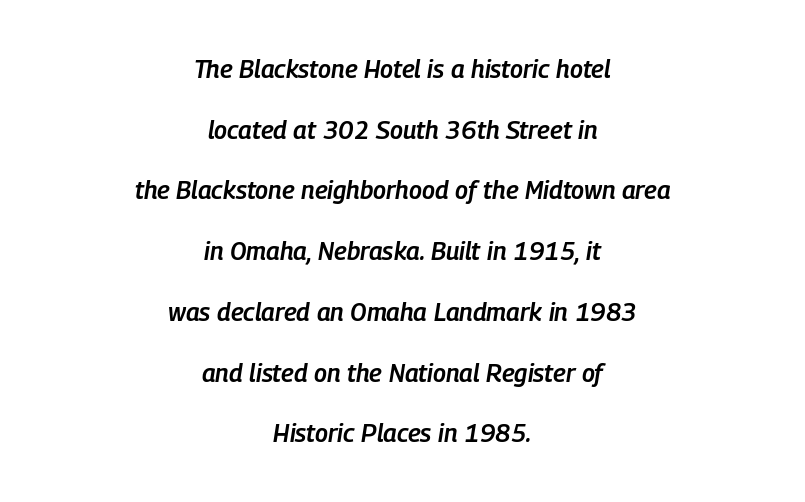
Firm but not heavy-handed strokes: this text is semibold. Standard letterfit; no display-style spreading of the glyphs. In CSS terms this would be text-align: center. Leading: increased. The space beneath each line is pristine and unruled.
